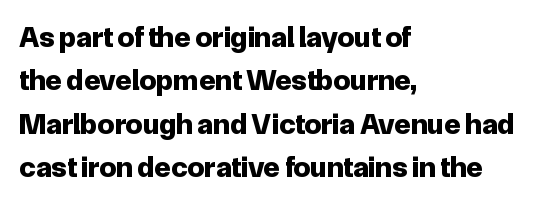
Words float on clear page, feet unadorned. Vertical strokes here are truly vertical. Typographic density is high because the face is bold. Spacing between characters is what you'd get straight out of the box. Every row of glyphs begins at an identical x-position on the left.
